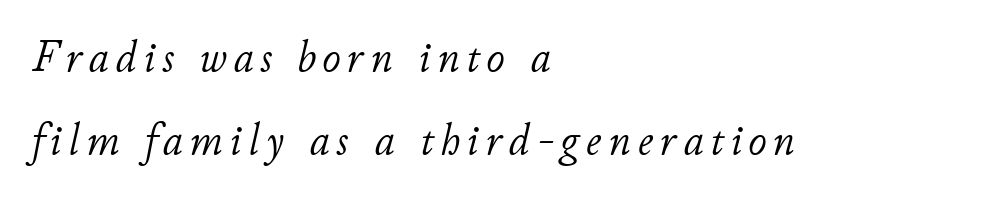
Q: Is the text bold? A: No.
Q: Is the text italic (slanted)? A: Yes, it leans right by about 11 degrees.
Q: Is the text underlined? A: No.
Q: How is the paragraph aligned? A: Left-aligned.
Q: Width (condensed, normal, or wide)? A: Normal.
Q: Stroke contrast? A: Low.
Q: x-height? A: Small.
Q: Monospaced? A: No.
